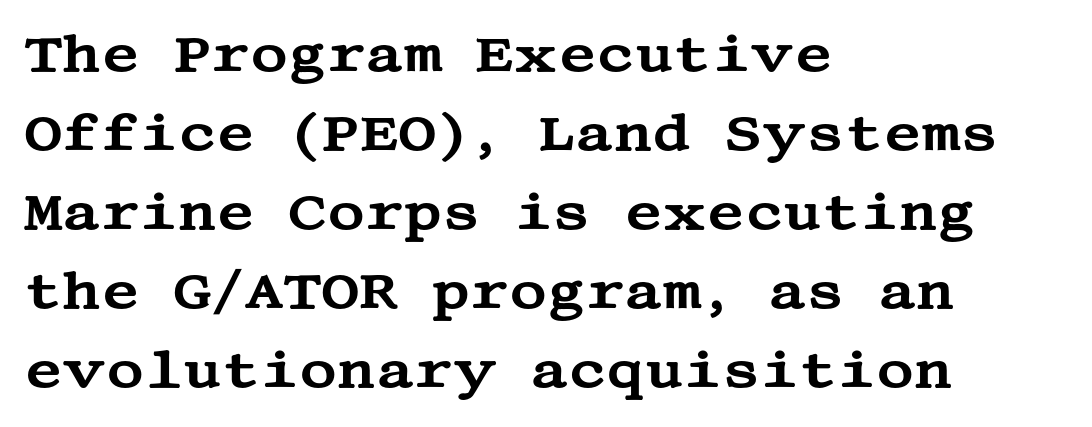
{"serif": "yes", "italic": "no", "width": "wide", "stroke_contrast": "medium", "x_height": "large", "underline": "no", "align": "left", "line_spacing": "normal", "line_spacing_ratio": 1.52, "letter_spacing": "normal", "letter_spacing_em": 0.0, "glyph_px": 52}
